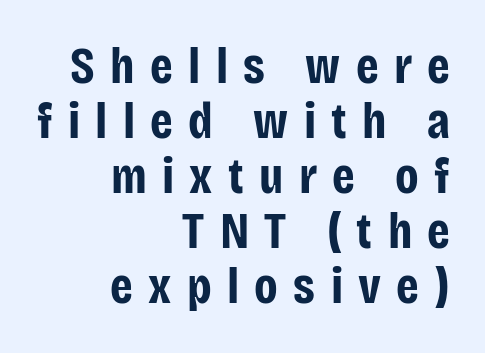
{"serif": "no", "italic": "no", "bold": "yes", "weight": "bold", "width": "condensed", "stroke_contrast": "low", "x_height": "large", "monospaced": "no", "underline": "no", "align": "right", "line_spacing": "tight", "line_spacing_ratio": 1.08, "letter_spacing": "wide", "letter_spacing_em": 0.3, "glyph_px": 51}
